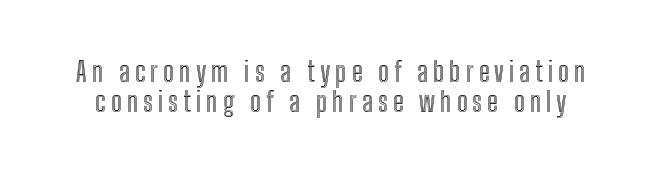
This block would grow much taller if given ordinary leading; it's compressed now. Underline: absent. This sample uses an upright cut, with every glyph sitting square on the baseline. The passage shown is typed in a proportional face where columns would drift.
